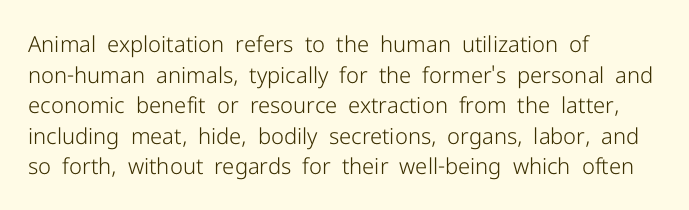
Q: Is the text bold? A: No.
Q: Is the text italic (slanted)? A: No, it is upright.
Q: Is the text underlined? A: No.
Q: How is the paragraph aligned? A: Left-aligned.
Q: Is the spacing between letters normal or unusually wide? A: Normal.
Q: Is the spacing between lines tight, normal or loose? A: Normal.
